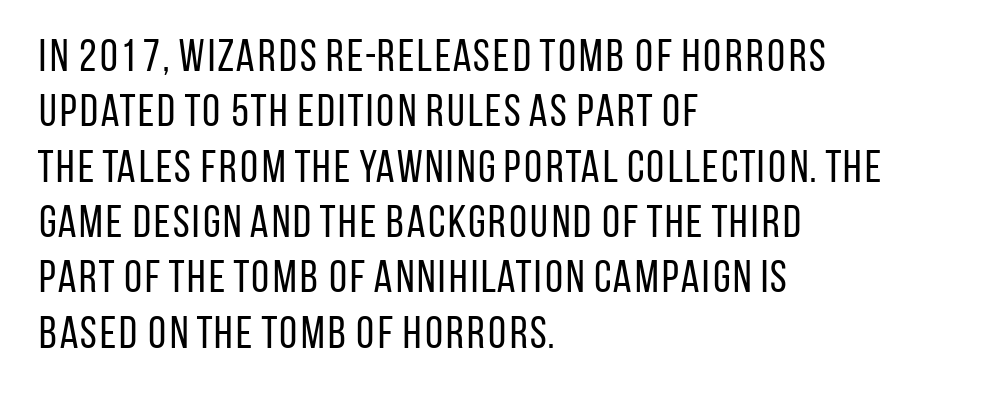
Q: Is the text bold? A: No.
Q: Is the text italic (slanted)? A: No, it is upright.
Q: Is the typeface a serif or a sans-serif typeface? A: Sans-serif.
Q: Is the text underlined? A: No.
Q: How is the paragraph aligned? A: Left-aligned.
Q: Is the spacing between letters normal or unusually wide? A: Normal.
Q: Width (condensed, normal, or wide)? A: Condensed.
Q: Stroke contrast? A: Low.
Q: x-height? A: Large.
Q: Monospaced? A: No.
